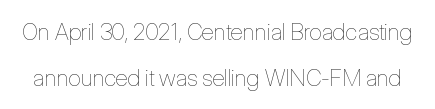
Q: Is the text bold? A: No.
Q: Is the text italic (slanted)? A: No, it is upright.
Q: Is the text underlined? A: No.
Q: Is the spacing between letters normal or unusually wide? A: Normal.
Q: Is the spacing between lines tight, normal or loose? A: Loose.
